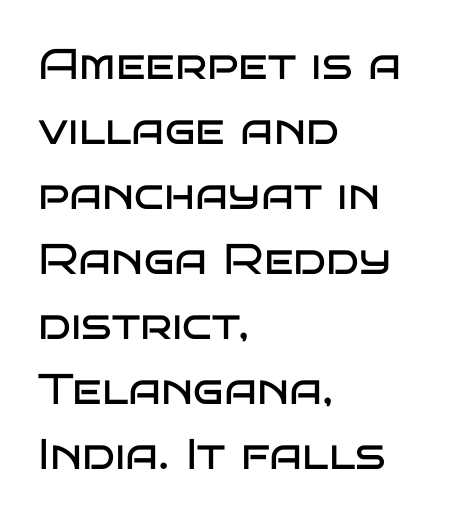
{"serif": "no", "italic": "no", "bold": "no", "weight": "regular", "width": "wide", "stroke_contrast": "low", "x_height": "large", "monospaced": "no", "underline": "no", "align": "left", "line_spacing": "normal", "line_spacing_ratio": 1.51, "letter_spacing": "normal", "letter_spacing_em": 0.0, "glyph_px": 43}
